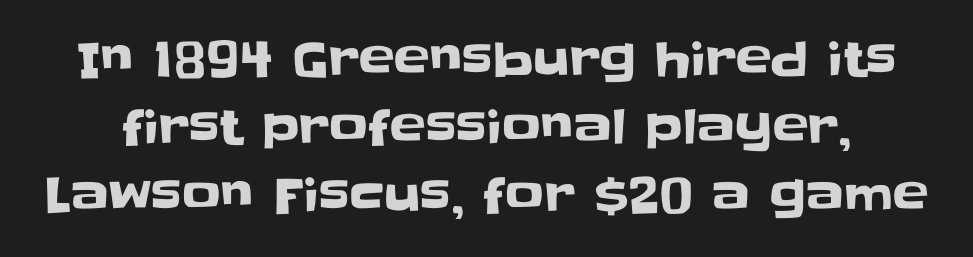
There is no visible air inserted between adjacent glyphs. Think of a printed novel: that variable character pitch is what you see here. You can tell it's not italic because the verticals are truly vertical. The leading is moderate, giving the passage an even texture. What kind of face is this? One without serifs — a sans. The specimen omits any rule beneath the text block's lines.
